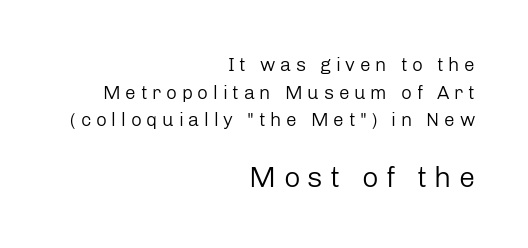
{"serif": "no", "italic": "no", "bold": "no", "weight": "regular", "width": "normal", "stroke_contrast": "low", "x_height": "medium", "monospaced": "no", "underline": "no", "align": "right", "line_spacing": "normal", "line_spacing_ratio": 1.45, "letter_spacing": "wide", "letter_spacing_em": 0.25, "larger_block": "second", "size_ratio": 1.53, "glyph_px": 29}
